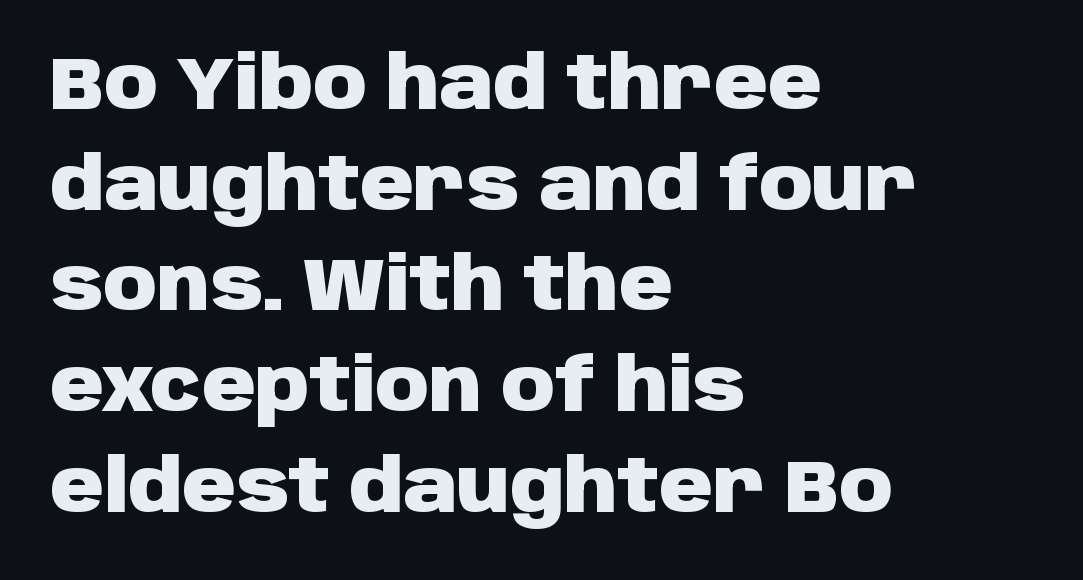
Q: Is the text bold? A: Yes.
Q: Is the text italic (slanted)? A: No, it is upright.
Q: Is the typeface a serif or a sans-serif typeface? A: Sans-serif.
Q: Is the text underlined? A: No.
Q: How is the paragraph aligned? A: Left-aligned.
Q: Is the spacing between letters normal or unusually wide? A: Normal.
Q: Is the spacing between lines tight, normal or loose? A: Normal.
Q: Width (condensed, normal, or wide)? A: Normal.
Q: Stroke contrast? A: Low.
Q: x-height? A: Large.
Q: Monospaced? A: No.
